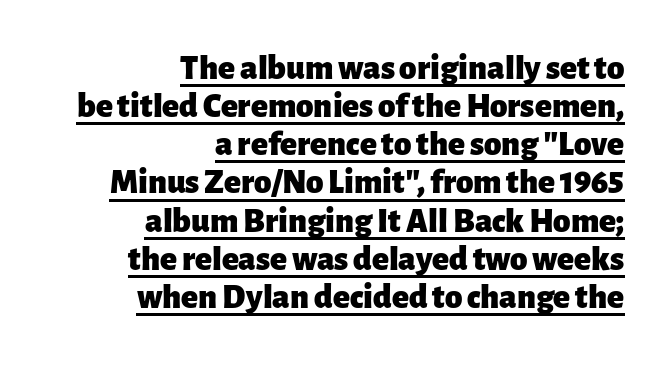
Q: Is the text bold? A: Yes.
Q: Is the text italic (slanted)? A: No, it is upright.
Q: Is the typeface a serif or a sans-serif typeface? A: Sans-serif.
Q: Is the text underlined? A: Yes.
Q: How is the paragraph aligned? A: Right-aligned.
Q: Is the spacing between letters normal or unusually wide? A: Normal.
Q: Is the spacing between lines tight, normal or loose? A: Tight.
Q: Width (condensed, normal, or wide)? A: Normal.
Q: Stroke contrast? A: Low.
Q: x-height? A: Medium.
Q: Monospaced? A: No.
